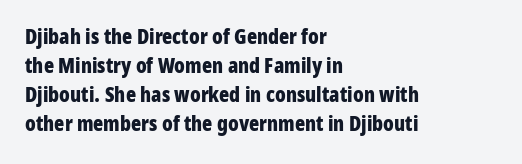
Q: Is the text bold? A: Yes.
Q: Is the text italic (slanted)? A: No, it is upright.
Q: Is the text underlined? A: No.
Q: How is the paragraph aligned? A: Left-aligned.
Q: Is the spacing between letters normal or unusually wide? A: Normal.
Q: Is the spacing between lines tight, normal or loose? A: Normal.
